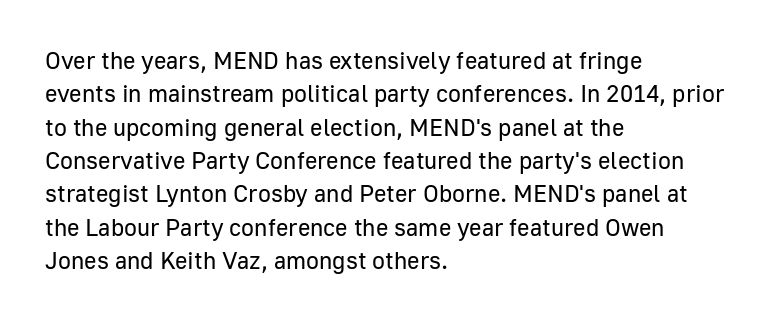
{"italic": "no", "bold": "no", "underline": "no", "align": "left", "line_spacing": "normal", "line_spacing_ratio": 1.39, "letter_spacing": "normal", "letter_spacing_em": 0.0, "glyph_px": 24}
